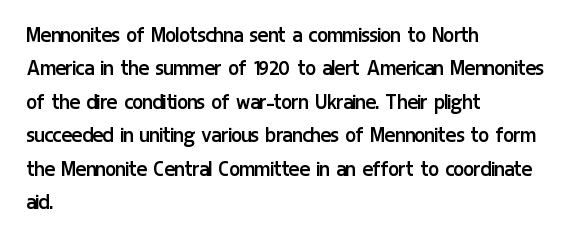
Notice how the stems are strictly vertical — no italics here. Clear beneath every line of the passage. Compared with typical paragraphs, the rows here are spaced about the same. The letters look calm and open, with moderate or lighter stems. Spacing between characters is what you'd get straight out of the box.
